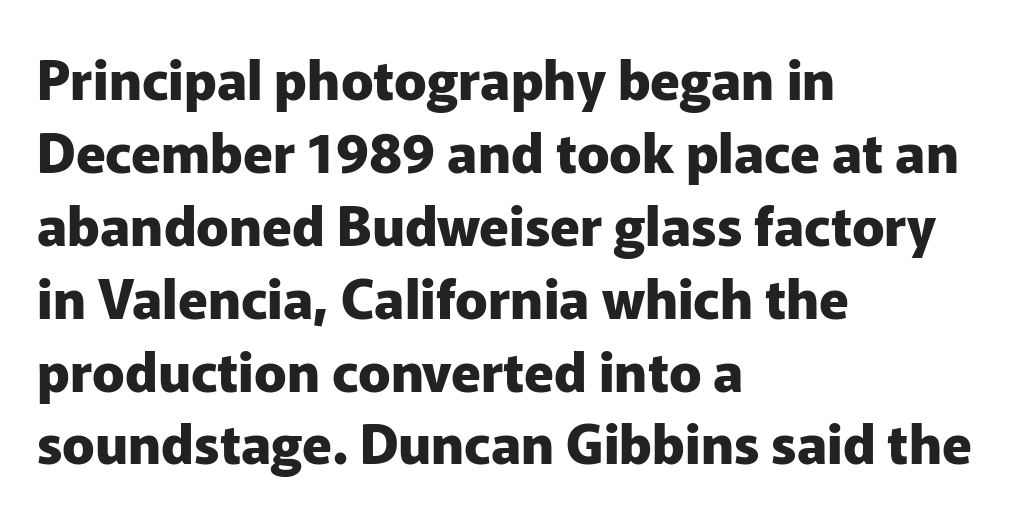
Q: Is the text bold? A: Yes.
Q: Is the text italic (slanted)? A: No, it is upright.
Q: Is the typeface a serif or a sans-serif typeface? A: Sans-serif.
Q: Is the text underlined? A: No.
Q: How is the paragraph aligned? A: Left-aligned.
Q: Is the spacing between letters normal or unusually wide? A: Normal.
Q: Is the spacing between lines tight, normal or loose? A: Normal.
Q: Width (condensed, normal, or wide)? A: Normal.
Q: Stroke contrast? A: Low.
Q: x-height? A: Medium.
Q: Monospaced? A: No.
